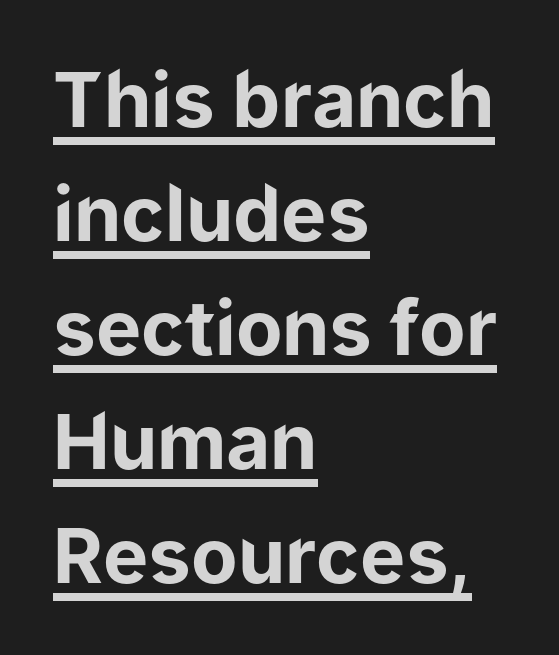
Q: Is the text bold? A: Yes.
Q: Is the text italic (slanted)? A: No, it is upright.
Q: Is the typeface a serif or a sans-serif typeface? A: Sans-serif.
Q: Is the text underlined? A: Yes.
Q: How is the paragraph aligned? A: Left-aligned.
Q: Is the spacing between letters normal or unusually wide? A: Normal.
Q: Is the spacing between lines tight, normal or loose? A: Normal.
Q: Width (condensed, normal, or wide)? A: Normal.
Q: Stroke contrast? A: Low.
Q: x-height? A: Medium.
Q: Monospaced? A: No.
